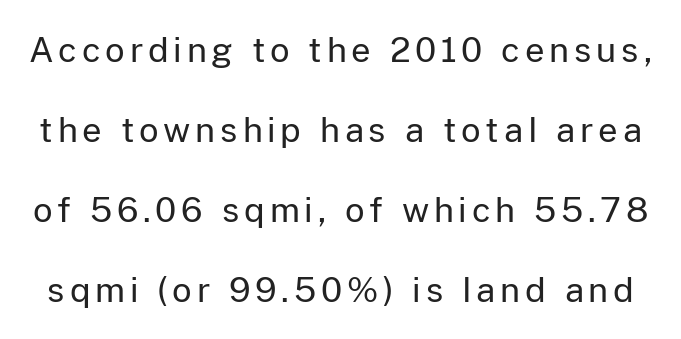
{"serif": "no", "italic": "no", "bold": "no", "weight": "regular", "width": "normal", "stroke_contrast": "low", "x_height": "medium", "monospaced": "no", "underline": "no", "line_spacing": "loose", "line_spacing_ratio": 2.35, "glyph_px": 34}
